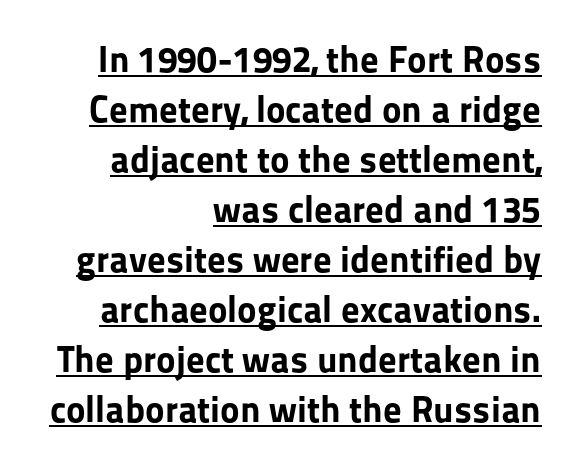
The image shows 37 px bold sans-serif type, upright; set right-aligned, normal line spacing (1.35x), normal letter spacing, underlined; low stroke contrast and a medium x-height.
